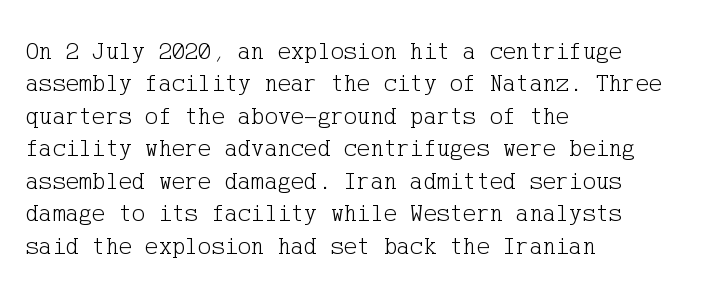
The words here are not underlined. Whoever set this chose a conventional vertical rhythm. Honestly, the letter spacing is just normal — you wouldn't notice it. Tall strokes in this sample are plumb rather than angled. Compared with a centered layout, this one pins lines to the left instead. The weight tops out at a normal text grade.
